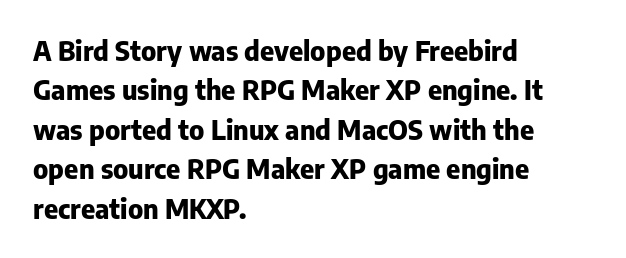
{"italic": "no", "bold": "yes", "underline": "no", "align": "left", "line_spacing": "normal", "line_spacing_ratio": 1.46, "letter_spacing": "normal", "letter_spacing_em": 0.0, "glyph_px": 27}
